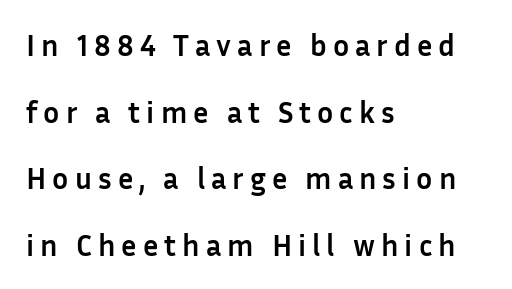
Q: Is the text bold? A: Yes.
Q: Is the text italic (slanted)? A: No, it is upright.
Q: Is the typeface a serif or a sans-serif typeface? A: Sans-serif.
Q: Is the text underlined? A: No.
Q: How is the paragraph aligned? A: Left-aligned.
Q: Is the spacing between letters normal or unusually wide? A: Unusually wide.
Q: Is the spacing between lines tight, normal or loose? A: Loose.
Q: Width (condensed, normal, or wide)? A: Normal.
Q: Stroke contrast? A: Low.
Q: x-height? A: Medium.
Q: Monospaced? A: No.
